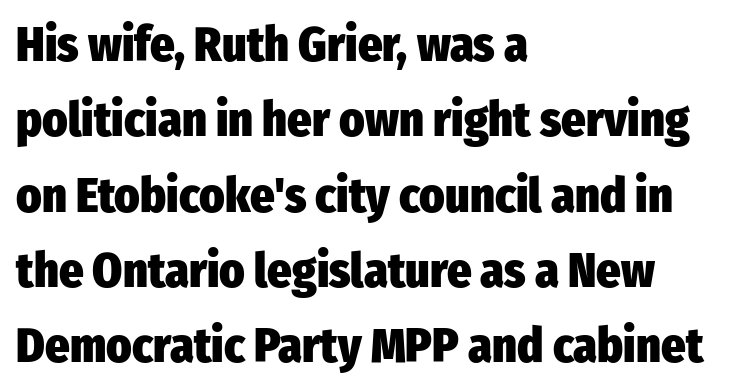
The image shows 48 px heavy, condensed sans-serif type, upright; set left-aligned, normal line spacing (1.57x), normal letter spacing, not underlined; low stroke contrast and a medium x-height.
